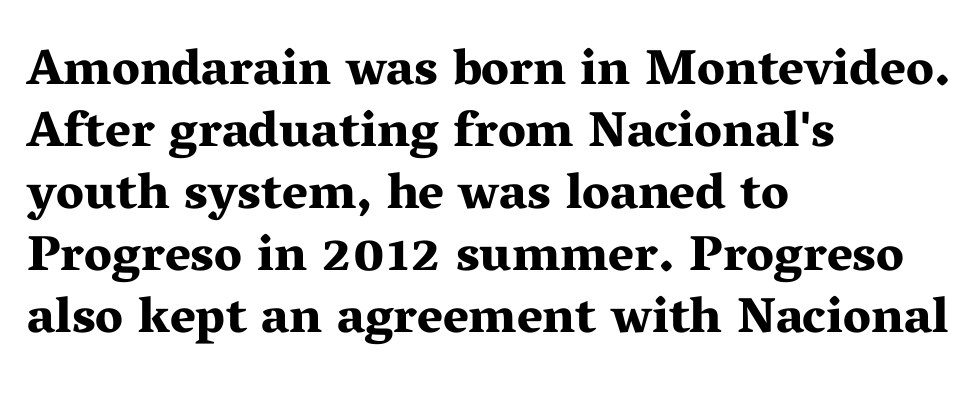
Q: Is the text bold? A: Yes.
Q: Is the text italic (slanted)? A: No, it is upright.
Q: Is the typeface a serif or a sans-serif typeface? A: Serif.
Q: Is the text underlined? A: No.
Q: How is the paragraph aligned? A: Left-aligned.
Q: Is the spacing between letters normal or unusually wide? A: Normal.
Q: Width (condensed, normal, or wide)? A: Wide.
Q: Stroke contrast? A: Medium.
Q: x-height? A: Medium.
Q: Monospaced? A: No.
